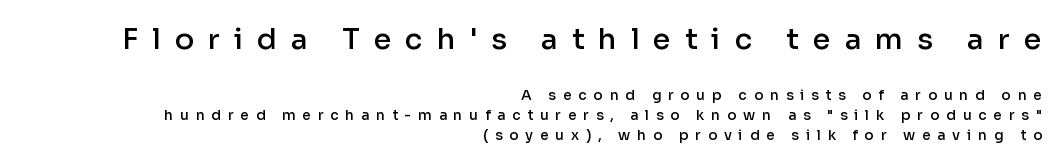
The image shows 29 px semibold sans-serif type, upright; set right-aligned, normal line spacing (1.46x), unusually wide letter spacing (+0.48 em), not underlined; the first (top) block is 2.07x larger; low stroke contrast and a medium x-height.
